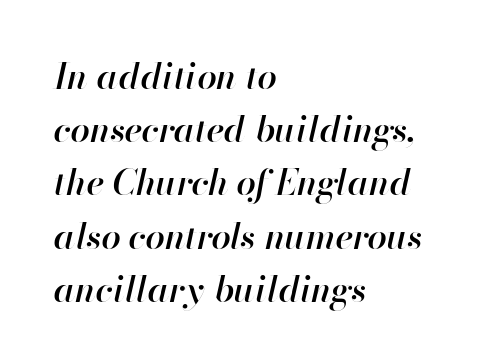
The image shows 35 px semibold type, italic (leaning right); set left-aligned, normal line spacing (1.52x), normal letter spacing, not underlined; high stroke contrast and a small x-height.
